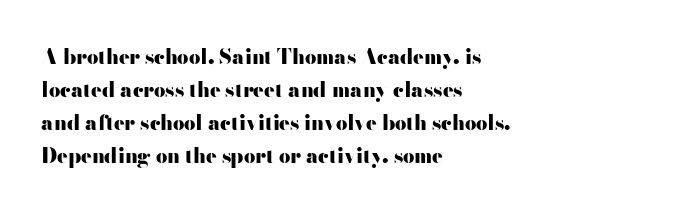
The image shows 20 px bold type, upright; set left-aligned, normal line spacing (1.65x), normal letter spacing, not underlined.
